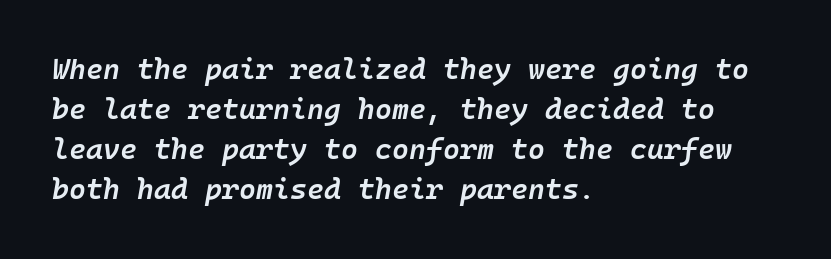
The passage shown is not underscored anywhere. Observe the ordinary spacing: letters are neighbours, not strangers. As a designer I'd log this as weight 600, semibold. Regarding leading, the lines here are spaced in the standard way. Where is the straight margin? On the left.
